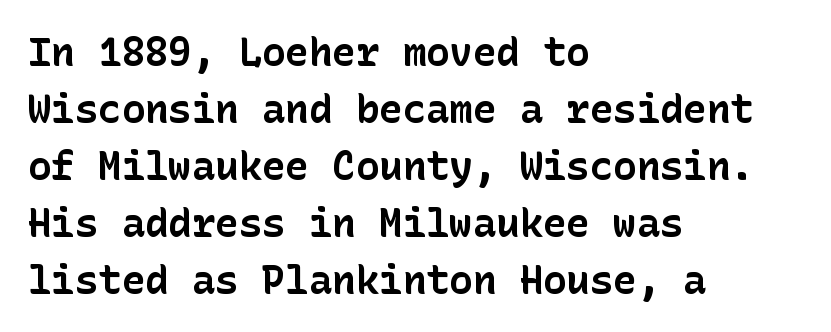
Q: Is the text bold? A: Yes.
Q: Is the text italic (slanted)? A: No, it is upright.
Q: Is the typeface a serif or a sans-serif typeface? A: Sans-serif.
Q: Is the text underlined? A: No.
Q: How is the paragraph aligned? A: Left-aligned.
Q: Is the spacing between letters normal or unusually wide? A: Normal.
Q: Is the spacing between lines tight, normal or loose? A: Normal.
Q: Width (condensed, normal, or wide)? A: Normal.
Q: Stroke contrast? A: Low.
Q: x-height? A: Medium.
